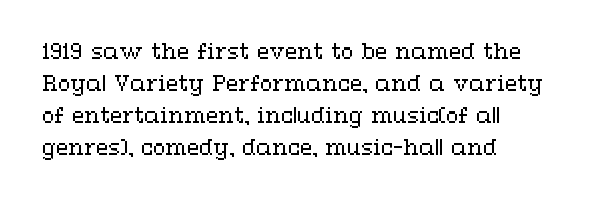
{"italic": "no", "bold": "no", "underline": "no", "align": "left", "line_spacing": "normal", "line_spacing_ratio": 1.6, "letter_spacing": "normal", "letter_spacing_em": 0.0, "glyph_px": 20}
